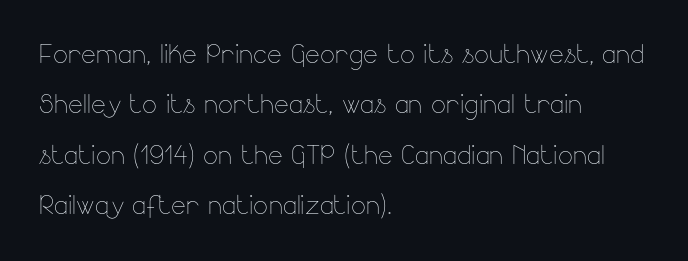
Q: Is the text bold? A: No.
Q: Is the text italic (slanted)? A: No, it is upright.
Q: Is the text underlined? A: No.
Q: How is the paragraph aligned? A: Left-aligned.
Q: Is the spacing between letters normal or unusually wide? A: Normal.
Q: Is the spacing between lines tight, normal or loose? A: Normal.
Q: Width (condensed, normal, or wide)? A: Normal.
Q: Stroke contrast? A: Low.
Q: x-height? A: Small.
Q: Monospaced? A: No.
